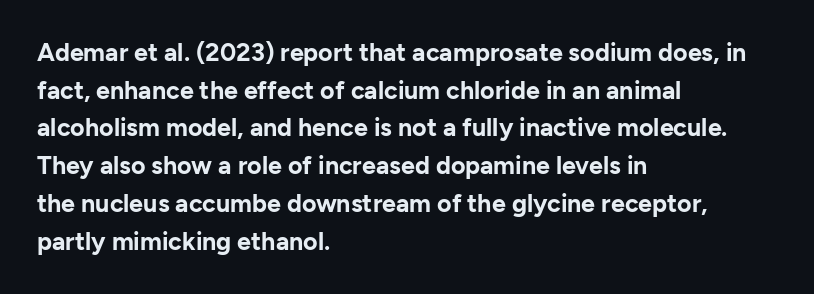
The image shows 25 px bold type, upright; set left-aligned, normal line spacing (1.51x), normal letter spacing, not underlined.
